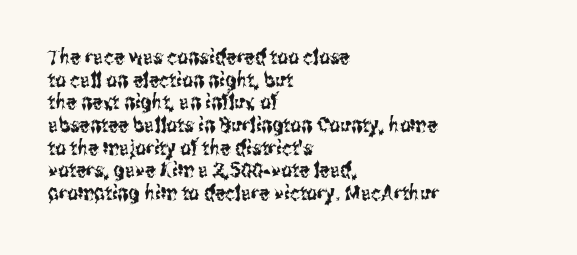
{"italic": "no", "underline": "no", "align": "left", "line_spacing": "tight", "line_spacing_ratio": 1.08, "letter_spacing": "normal", "letter_spacing_em": 0.0, "glyph_px": 21}
